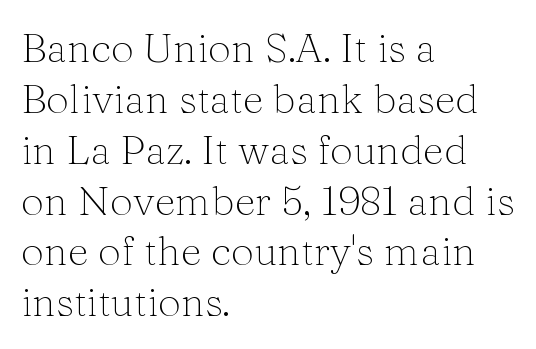
Q: Is the text bold? A: No.
Q: Is the text italic (slanted)? A: No, it is upright.
Q: Is the typeface a serif or a sans-serif typeface? A: Serif.
Q: Is the text underlined? A: No.
Q: How is the paragraph aligned? A: Left-aligned.
Q: Is the spacing between letters normal or unusually wide? A: Normal.
Q: Width (condensed, normal, or wide)? A: Normal.
Q: Stroke contrast? A: Medium.
Q: x-height? A: Medium.
Q: Monospaced? A: No.
